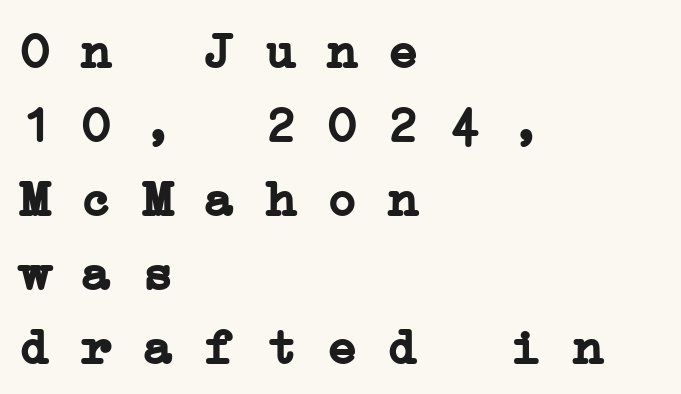
{"serif": "yes", "bold": "yes", "weight": "semibold", "width": "wide", "stroke_contrast": "low", "x_height": "medium", "monospaced": "yes", "underline": "no", "align": "left", "line_spacing": "normal", "line_spacing_ratio": 1.45, "letter_spacing": "normal", "letter_spacing_em": 0.0, "glyph_px": 51}
